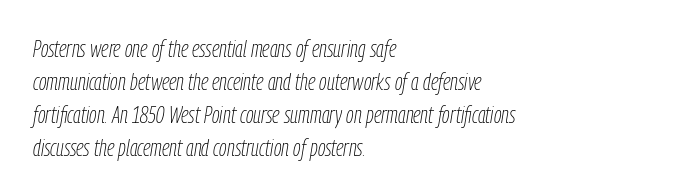
The letters are slanted; this is an italic face. The face looks like a standard text weight, possibly lighter. Spacing between characters is what you'd get straight out of the box. Leading: standard. Left-aligned paragraph, ragged on the right. The space beneath each line is pristine and unruled.
